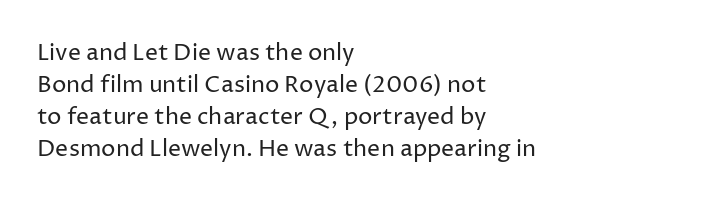
The image shows 23 px text type, upright; set left-aligned, normal line spacing (1.39x), normal letter spacing, not underlined.
